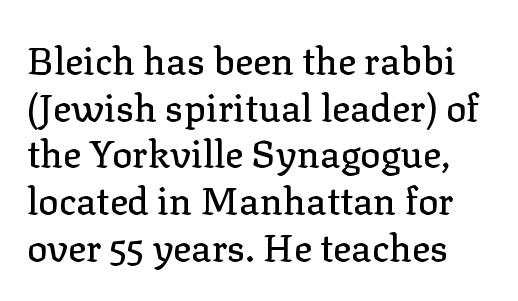
The image shows 38 px serif type, upright; set line spacing 1.23x, normal letter spacing, not underlined; low stroke contrast and a medium x-height.
